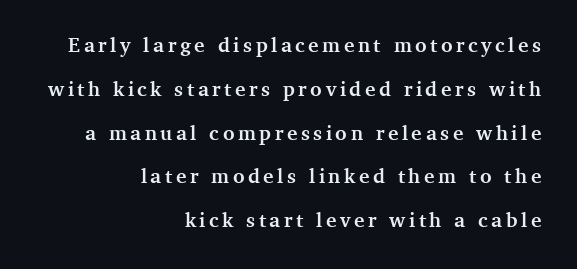
The image shows 20 px bold type, upright; set right-aligned, loose line spacing (2.19x), not underlined.
